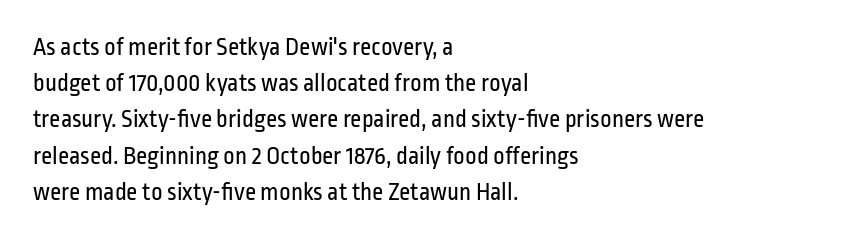
The cut favours lightness, reaching ordinary text weight at its darkest. Left-aligned paragraph, ragged on the right. There is no visible air inserted between adjacent glyphs. Has an underline been added? It has not. Upright lettering throughout. Leading matches the norm, producing a regular column.
